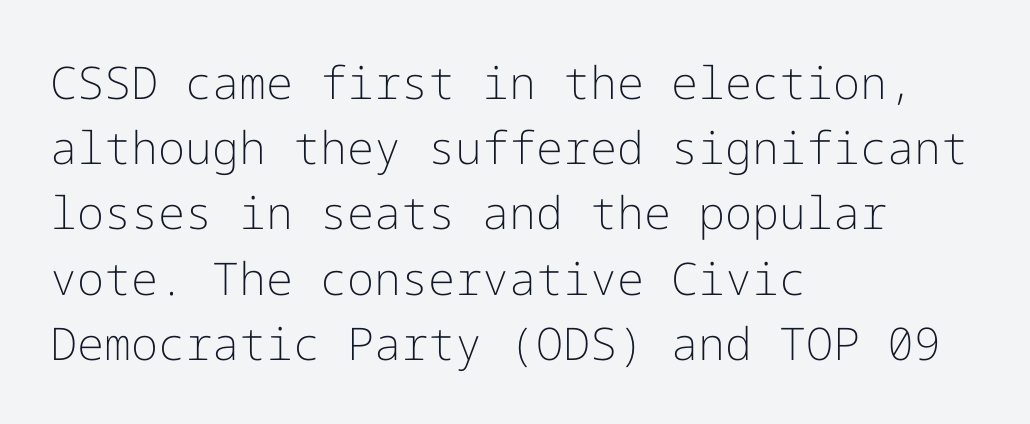
Italic? Not at all — the glyphs are vertical. Type style note: lacks serifs. Each row of text sits above clean, open space. Is the type heavy? It reads as light-to-regular instead. This block has exactly the height ordinary leading produces. Leftover space on each line is placed entirely after the last word.
